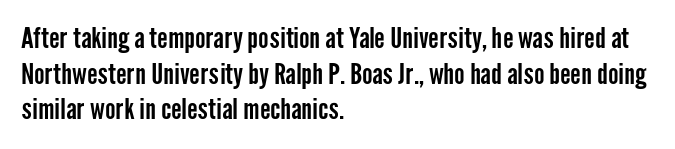
Characters remain perfectly vertical along every line. The gap between lines stays unmarked. Inter-character spacing is left at the font's built-in metrics. One glance says typical: line gaps are just what's usual. Note the varied advance widths — an 'i' is clearly narrower than an 'm'.
